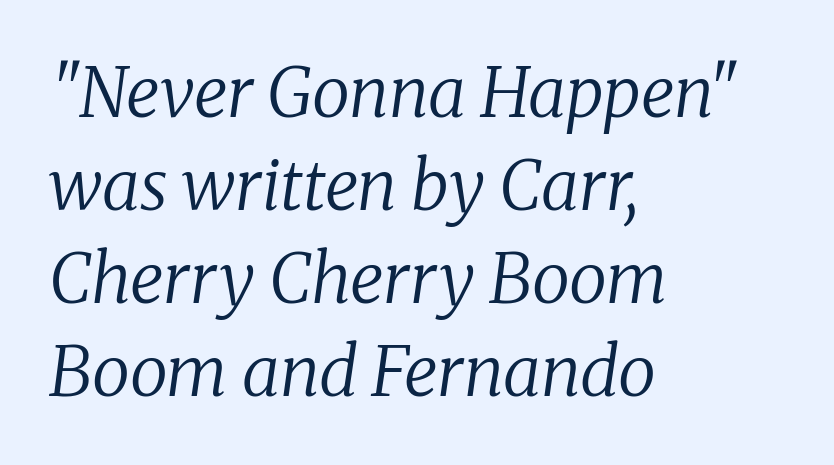
Q: Is the text bold? A: No.
Q: Is the text italic (slanted)? A: Yes, it leans right by about 8 degrees.
Q: Is the typeface a serif or a sans-serif typeface? A: Serif.
Q: Is the text underlined? A: No.
Q: How is the paragraph aligned? A: Left-aligned.
Q: Is the spacing between letters normal or unusually wide? A: Normal.
Q: Is the spacing between lines tight, normal or loose? A: Normal.
Q: Width (condensed, normal, or wide)? A: Normal.
Q: Stroke contrast? A: Low.
Q: x-height? A: Medium.
Q: Monospaced? A: No.
